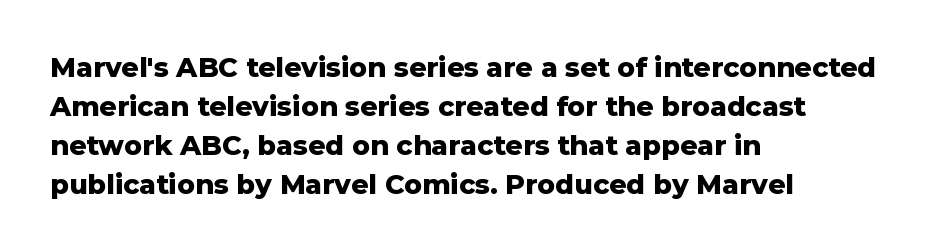
Q: Is the text bold? A: Yes.
Q: Is the text italic (slanted)? A: No, it is upright.
Q: Is the text underlined? A: No.
Q: How is the paragraph aligned? A: Left-aligned.
Q: Is the spacing between letters normal or unusually wide? A: Normal.
Q: Is the spacing between lines tight, normal or loose? A: Normal.
